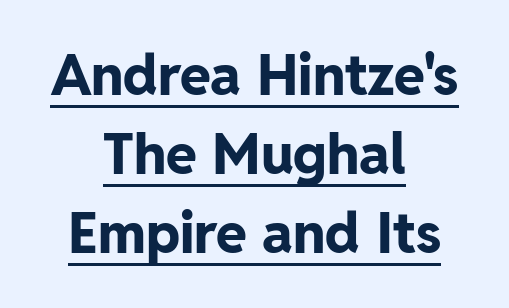
This sample uses an upright cut, with every glyph sitting square on the baseline. Is there much room between lines? A standard amount, neither cramped nor airy. Nope, no serifs anywhere on these letters. This sample uses plain, unmodified letter spacing. The letters advance in unequal steps, a hallmark of proportional type. What weight is shown? A full bold with thick strokes.
